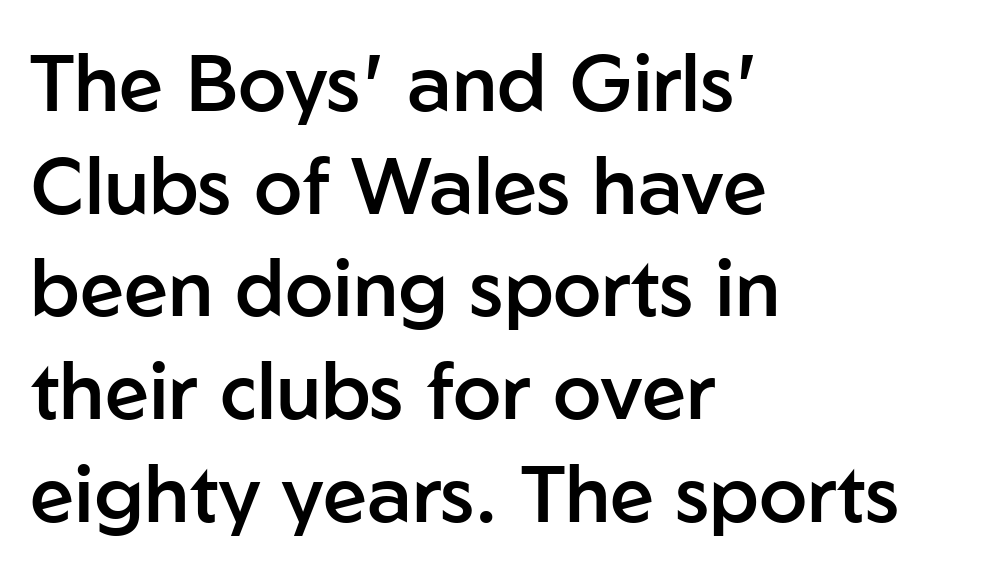
No feet cap the strokes, marking this as sans-serif type. Caption: semibold face, moderately heavy strokes. A normal amount of white space separates one row of letters from the next. Descenders are the only things crossing below the line.
